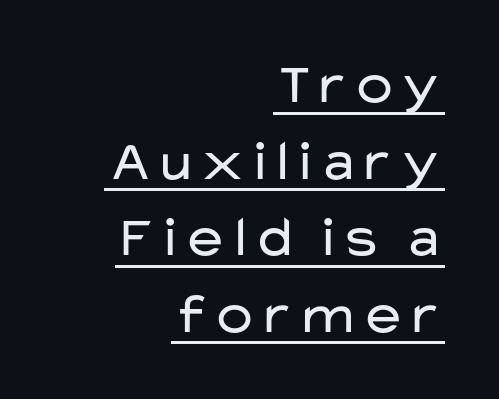
Heaviness? Minimal to ordinary, like unemphasized prose. A typographer would call this underscored text. Horizontal alignment here is rightward, an uncommon choice for prose. The letters advance in unequal steps, a hallmark of proportional type. Every stem runs plumb, perpendicular to the baseline.
